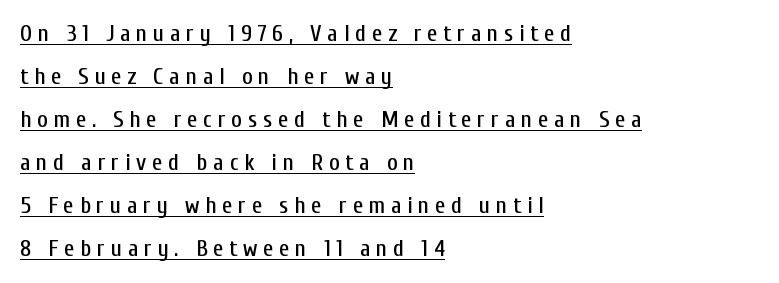
Q: Is the text italic (slanted)? A: No, it is upright.
Q: Is the text underlined? A: Yes.
Q: How is the paragraph aligned? A: Left-aligned.
Q: Is the spacing between letters normal or unusually wide? A: Unusually wide.
